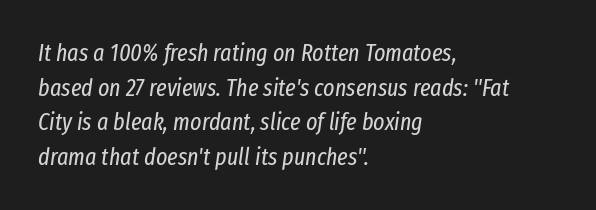
The image shows 24 px text type, italic (leaning right); set left-aligned, normal line spacing (1.44x), normal letter spacing, not underlined.
